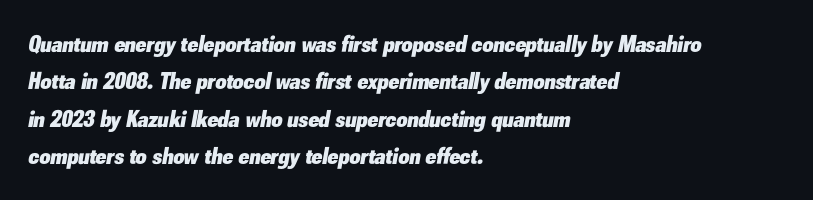
The image shows 24 px bold type, italic (leaning right); set left-aligned, normal line spacing (1.56x), normal letter spacing, not underlined.
